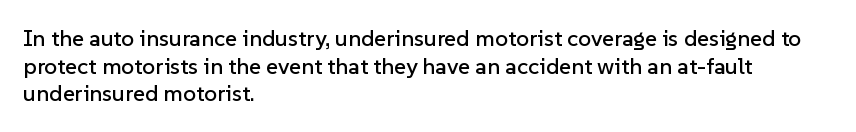
{"italic": "no", "underline": "no", "align": "left", "line_spacing_ratio": 1.2, "letter_spacing": "normal", "letter_spacing_em": 0.0, "glyph_px": 23}
